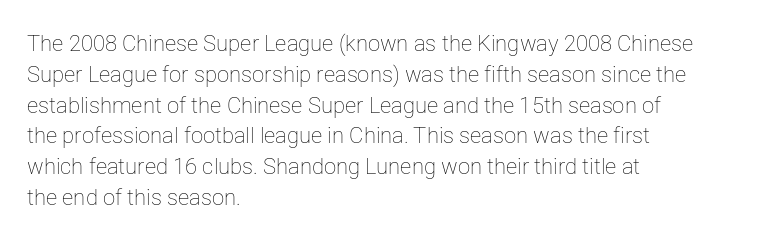
Q: Is the text bold? A: No.
Q: Is the text italic (slanted)? A: No, it is upright.
Q: Is the text underlined? A: No.
Q: How is the paragraph aligned? A: Left-aligned.
Q: Is the spacing between letters normal or unusually wide? A: Normal.
Q: Is the spacing between lines tight, normal or loose? A: Normal.
